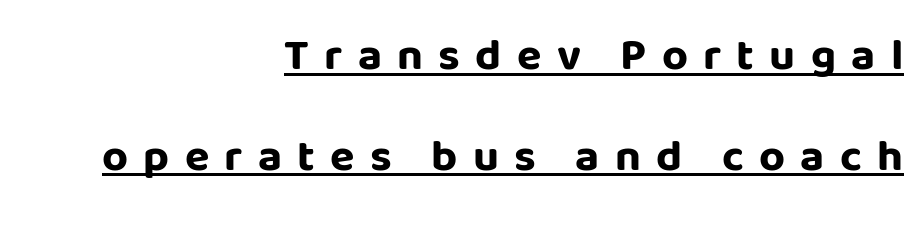
Q: Is the text bold? A: Yes.
Q: Is the text italic (slanted)? A: No, it is upright.
Q: Is the typeface a serif or a sans-serif typeface? A: Sans-serif.
Q: Is the text underlined? A: Yes.
Q: How is the paragraph aligned? A: Right-aligned.
Q: Is the spacing between letters normal or unusually wide? A: Unusually wide.
Q: Is the spacing between lines tight, normal or loose? A: Loose.
Q: Width (condensed, normal, or wide)? A: Normal.
Q: Stroke contrast? A: Low.
Q: x-height? A: Large.
Q: Monospaced? A: No.
